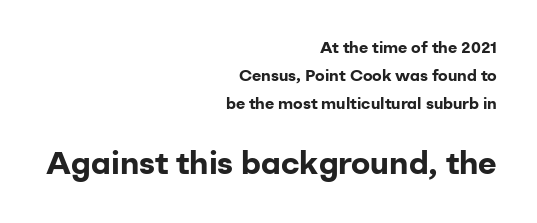
Here the second block reads like a headline and the first like body copy. These lines are composed in type without serifs. In terms of weight, the rendering is a true, heavy bold. The lines in this sample share a right terminus and differ only in where they begin. Does extra space separate the letters? No, they use regular spacing. Do the letters lean? They stand straight.
